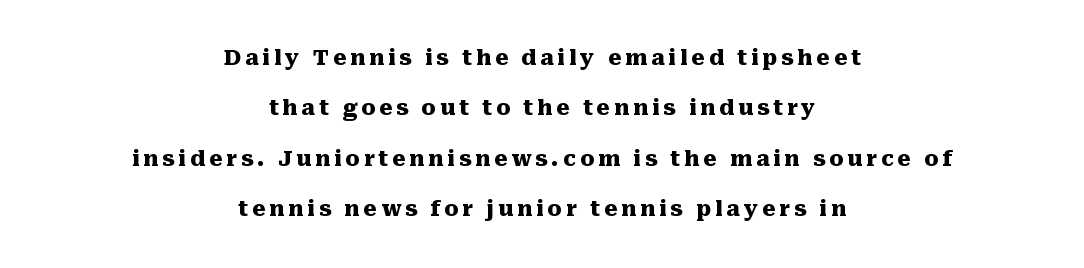
Q: Is the text bold? A: Yes.
Q: Is the text italic (slanted)? A: No, it is upright.
Q: Is the text underlined? A: No.
Q: How is the paragraph aligned? A: Centered.
Q: Is the spacing between lines tight, normal or loose? A: Loose.
